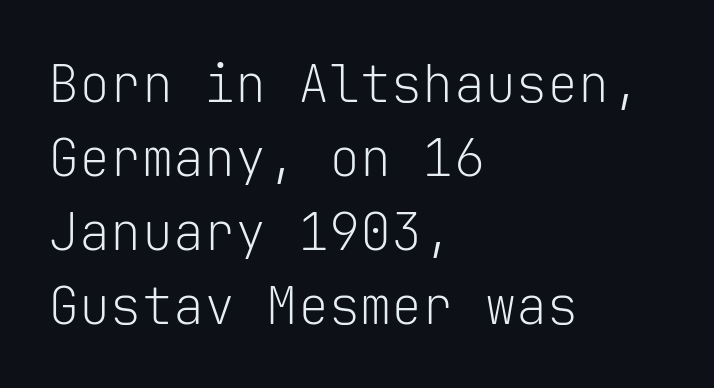
Does extra space separate the letters? No, they use regular spacing. Every character here occupies the same horizontal width, giving the sample a typewriter-like rhythm. Honestly, there is no underline to notice here at all. Classification — sans serif. The space between consecutive lines is moderate. The characters are drawn with everyday or finer stroke widths.
